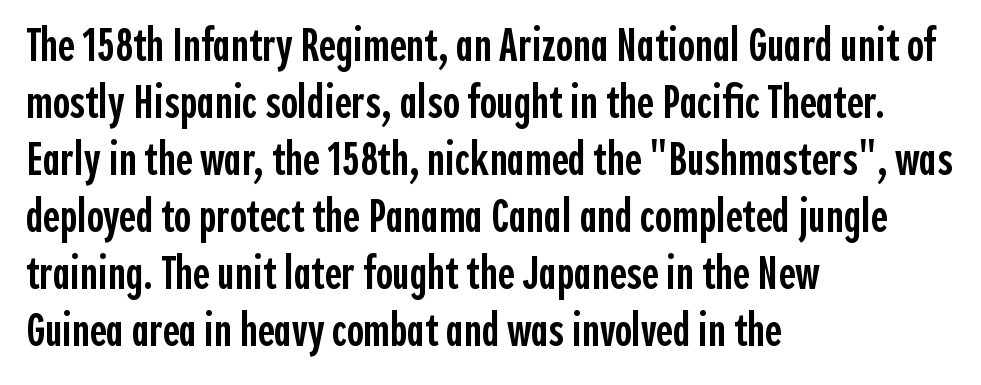
Is this a fixed-width face? No — the glyphs have proportional, varying widths. Firm but not heavy-handed strokes: this text is semibold. Honestly, the letter spacing is just normal — you wouldn't notice it. In terms of posture, this sample is upright.
